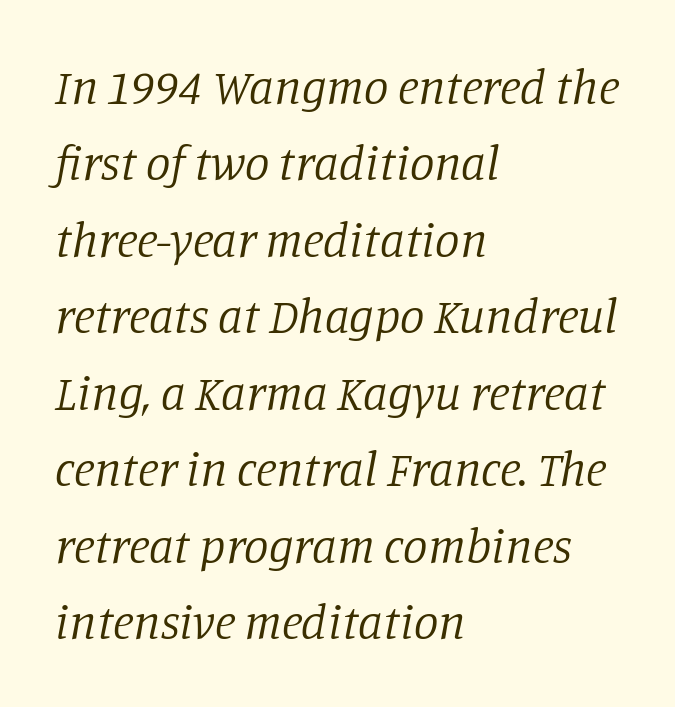
The image shows 49 px regular-weight serif type, italic (leaning right); set left-aligned, normal line spacing (1.56x), normal letter spacing, not underlined; low stroke contrast and a large x-height.
